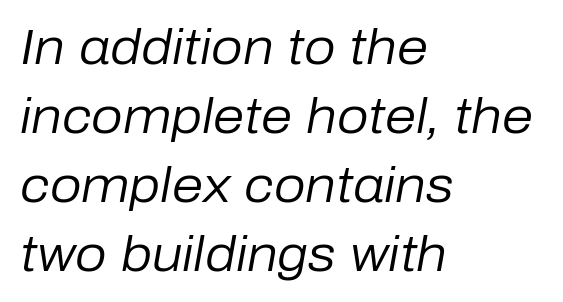
Leading matches the norm, producing a regular column. The typesetting does not lean heavy: it is not bold. The gap between lines stays unmarked. What stands out about the letter spacing? Nothing — it is the standard amount. A student would call this left alignment; a typographer would say flush left, rag right. Is this a fixed-width face? No — the glyphs have proportional, varying widths.
